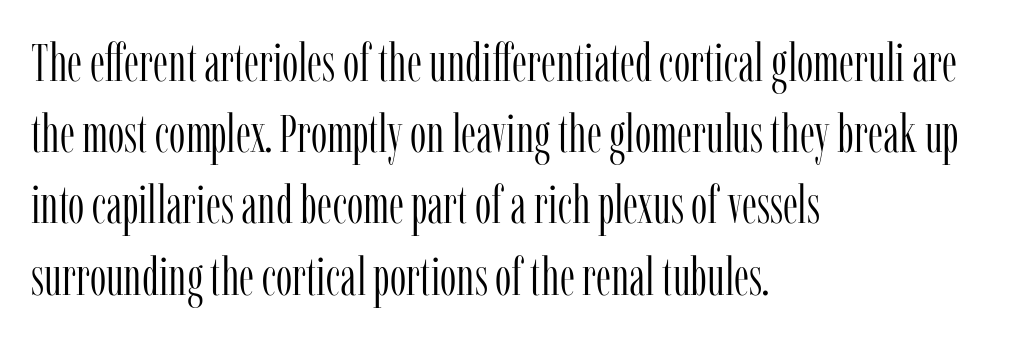
Q: Is the text bold? A: No.
Q: Is the text italic (slanted)? A: No, it is upright.
Q: Is the typeface a serif or a sans-serif typeface? A: Serif.
Q: Is the text underlined? A: No.
Q: How is the paragraph aligned? A: Left-aligned.
Q: Is the spacing between letters normal or unusually wide? A: Normal.
Q: Is the spacing between lines tight, normal or loose? A: Normal.
Q: Width (condensed, normal, or wide)? A: Condensed.
Q: Stroke contrast? A: Low.
Q: x-height? A: Medium.
Q: Monospaced? A: No.
